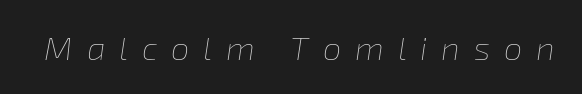
The letterforms sit at book weight or below. Honestly, there is no underline to notice here at all. Looks like regular typesetting: each glyph gets only the width it needs. Slant detected: the letters are inclined. The rendering inserts visible extra space after every character.
